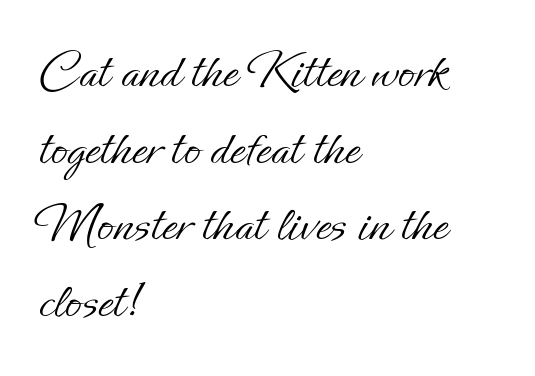
Here the designer chose a conventional face with non-uniform glyph widths. Notice how the passage keeps a crisp vertical edge on the left only. The letterforms sit shoulder to shoulder at normal distance.
